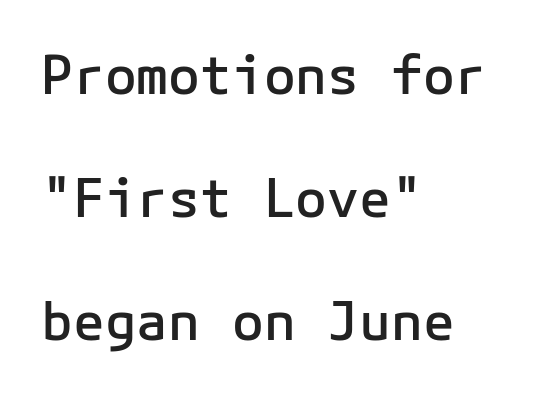
Slightly chunky letters — semibold, I'd say, not full bold. Note the uniform advance width — an 'i' takes as much space as an 'm'. Font category for this specimen: sans-serif. No extra tracking has been applied to these lines. Tall strokes in this sample are plumb rather than angled.
